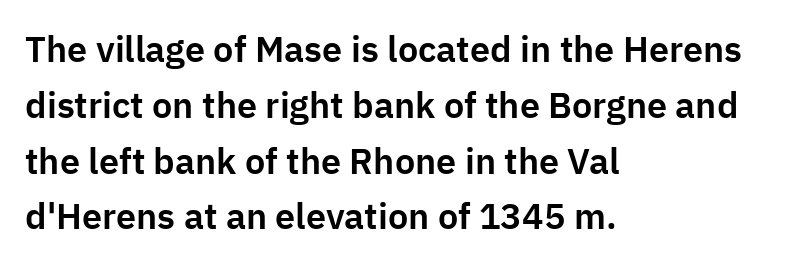
{"serif": "no", "italic": "no", "width": "normal", "stroke_contrast": "low", "x_height": "medium", "monospaced": "no", "underline": "no", "align": "left", "line_spacing": "normal", "line_spacing_ratio": 1.55, "letter_spacing": "normal", "letter_spacing_em": 0.0, "glyph_px": 36}
